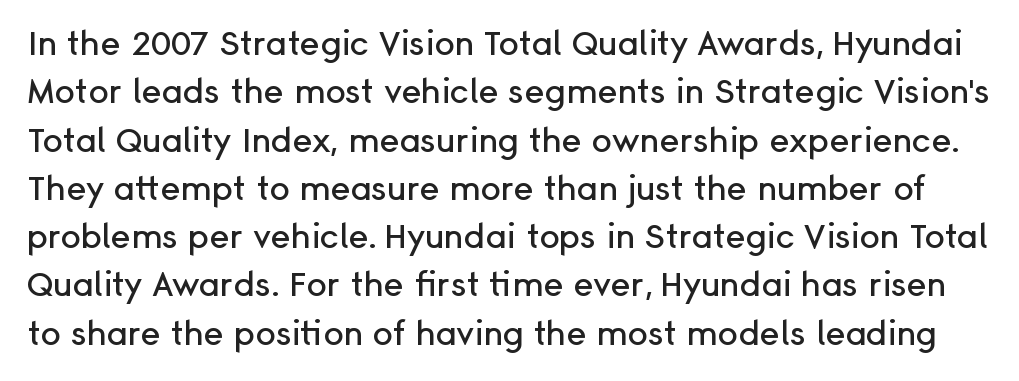
Q: Is the text italic (slanted)? A: No, it is upright.
Q: Is the typeface a serif or a sans-serif typeface? A: Sans-serif.
Q: Is the text underlined? A: No.
Q: Is the spacing between letters normal or unusually wide? A: Normal.
Q: Is the spacing between lines tight, normal or loose? A: Normal.
Q: Width (condensed, normal, or wide)? A: Normal.
Q: Stroke contrast? A: Low.
Q: x-height? A: Medium.
Q: Monospaced? A: No.
